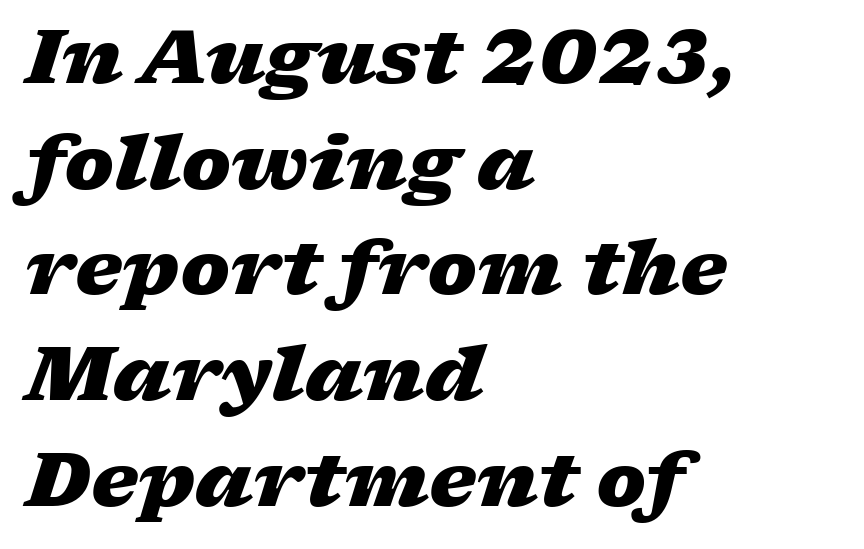
You'd pick this weight for a headline — it's a proper bold. The rows are spaced the way most documents space them. The passage shown is typed in a proportional face where columns would drift. Anything drawn beneath the words? Only blank space. These lines stack with their left ends in a neat column. Notice how the stems are inclined rather than vertical — that's the hallmark of italics.
